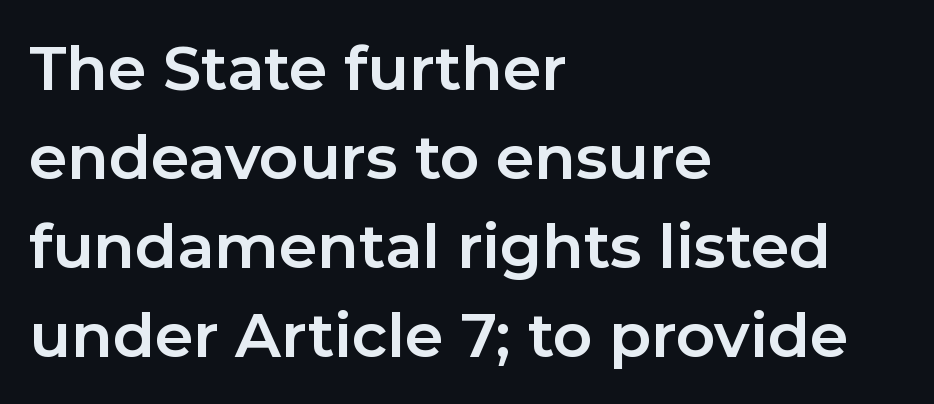
The typesetter chose a ragged-right arrangement here. Quick note: interline space is typical. Proportional: the letters do not fall into vertical columns. Underlining? Definitely not there.
